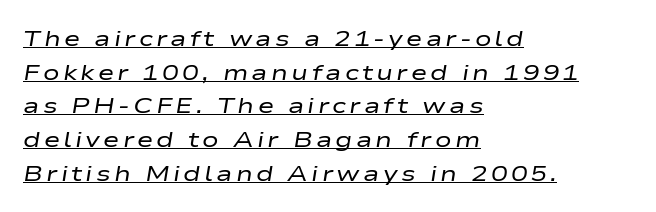
Q: Is the text bold? A: No.
Q: Is the text italic (slanted)? A: Yes, it leans right by about 9 degrees.
Q: Is the text underlined? A: Yes.
Q: How is the paragraph aligned? A: Left-aligned.
Q: Is the spacing between lines tight, normal or loose? A: Normal.
